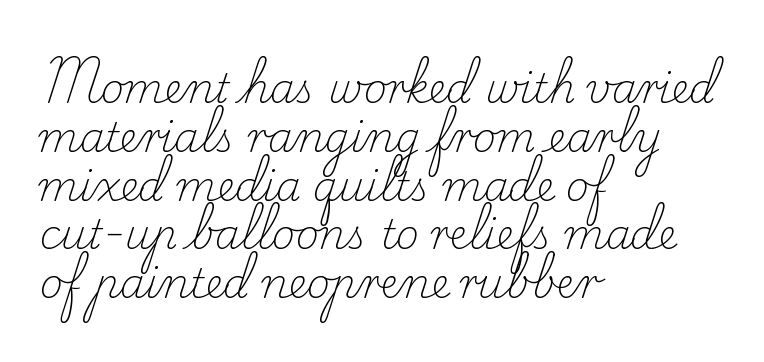
The image shows 40 px light serif type; set left-aligned, line spacing 1.22x, normal letter spacing, not underlined; low stroke contrast and a small x-height.
